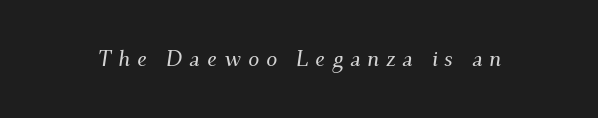
Q: Is the text italic (slanted)? A: Yes, it leans right by about 9 degrees.
Q: Is the text underlined? A: No.
Q: Is the spacing between letters normal or unusually wide? A: Unusually wide.
